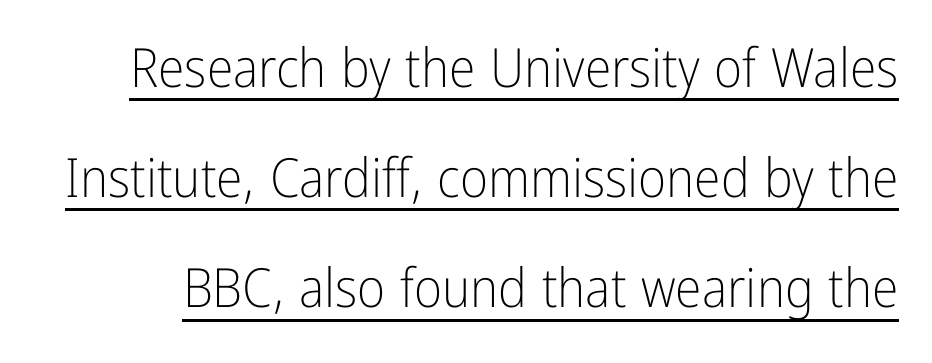
The image shows 54 px light, condensed sans-serif type, upright; set loose line spacing (2.04x), normal letter spacing, underlined; low stroke contrast and a medium x-height.
